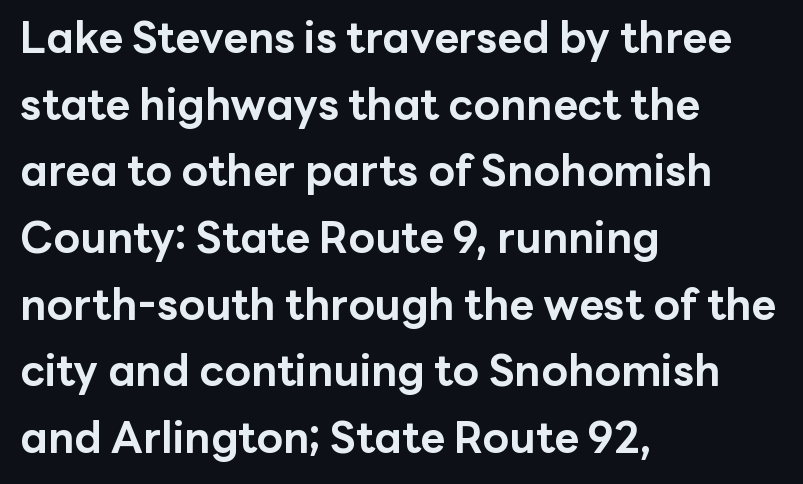
{"serif": "no", "italic": "no", "bold": "yes", "weight": "bold", "width": "normal", "stroke_contrast": "low", "x_height": "medium", "monospaced": "no", "underline": "no", "align": "left", "line_spacing": "normal", "line_spacing_ratio": 1.55, "letter_spacing": "normal", "letter_spacing_em": 0.0, "glyph_px": 43}
